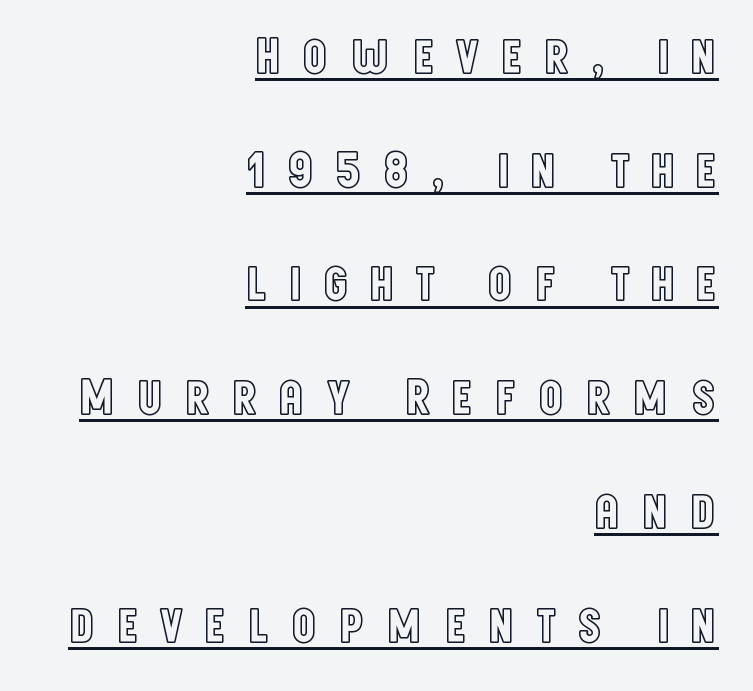
Q: Is the text italic (slanted)? A: No, it is upright.
Q: Is the text underlined? A: Yes.
Q: How is the paragraph aligned? A: Right-aligned.
Q: Is the spacing between letters normal or unusually wide? A: Unusually wide.
Q: Is the spacing between lines tight, normal or loose? A: Loose.
Q: Width (condensed, normal, or wide)? A: Condensed.
Q: x-height? A: Large.
Q: Monospaced? A: No.
